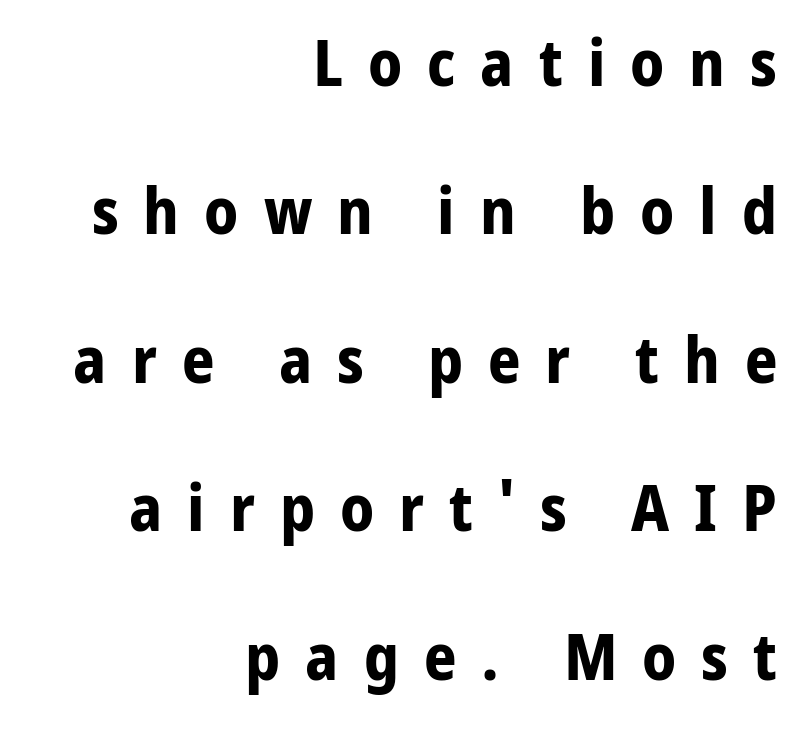
The image shows 64 px bold sans-serif type, upright; set right-aligned, loose line spacing (2.32x), unusually wide letter spacing (+0.39 em), not underlined; low stroke contrast and a medium x-height.
